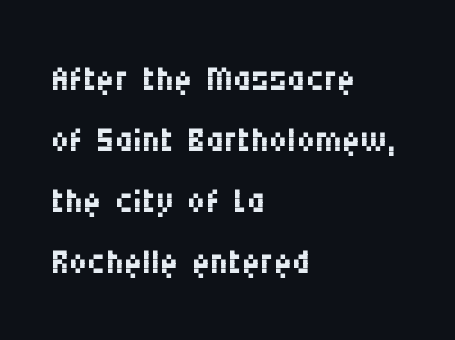
{"serif": "no", "italic": "no", "bold": "no", "weight": "regular", "width": "condensed", "stroke_contrast": "medium", "x_height": "large", "monospaced": "no", "underline": "no", "align": "left", "line_spacing_ratio": 1.22, "letter_spacing": "normal", "letter_spacing_em": 0.0, "glyph_px": 50}
